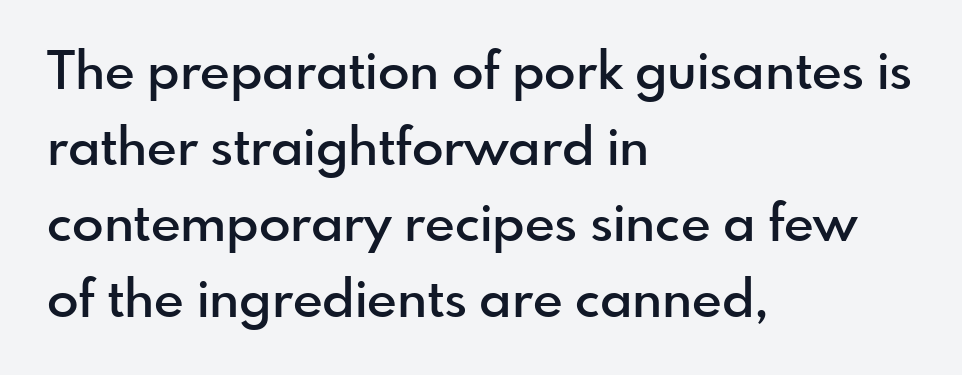
{"serif": "no", "italic": "no", "bold": "semi", "weight": "semibold", "width": "normal", "x_height": "small", "monospaced": "no", "underline": "no", "align": "left", "line_spacing": "normal", "line_spacing_ratio": 1.46, "letter_spacing": "normal", "letter_spacing_em": 0.0, "glyph_px": 52}
